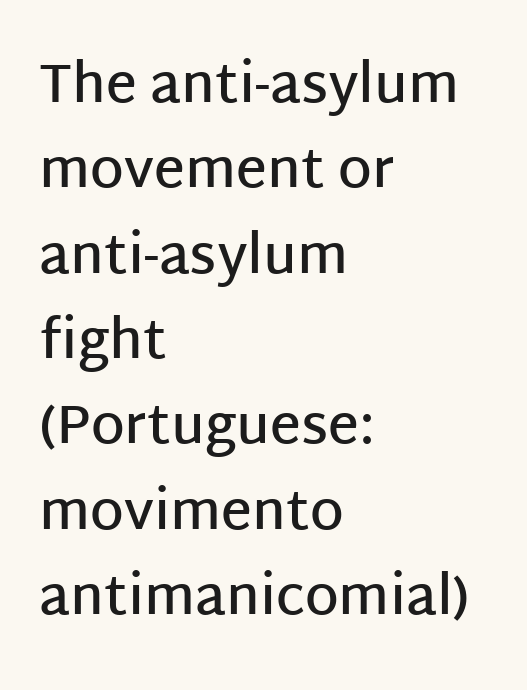
Q: Is the text bold? A: Semi-bold.
Q: Is the text italic (slanted)? A: No, it is upright.
Q: Is the typeface a serif or a sans-serif typeface? A: Sans-serif.
Q: Is the text underlined? A: No.
Q: How is the paragraph aligned? A: Left-aligned.
Q: Is the spacing between letters normal or unusually wide? A: Normal.
Q: Is the spacing between lines tight, normal or loose? A: Normal.
Q: Width (condensed, normal, or wide)? A: Normal.
Q: Stroke contrast? A: Low.
Q: x-height? A: Large.
Q: Monospaced? A: No.
